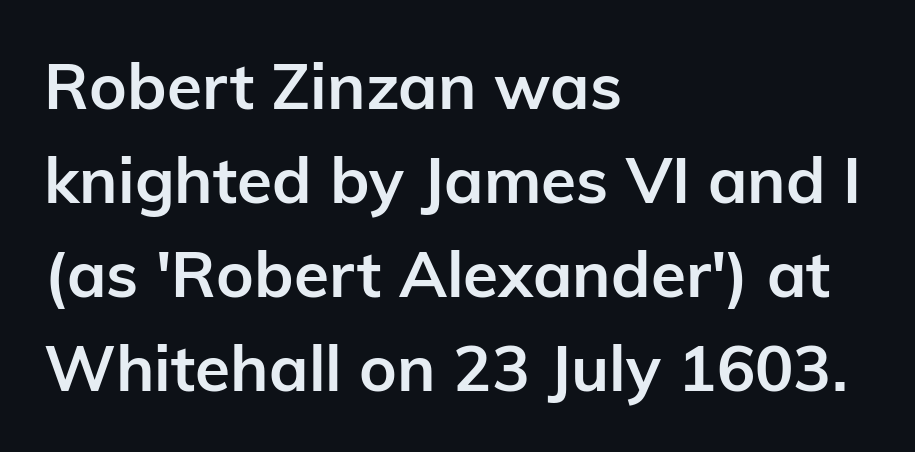
Q: Is the text bold? A: Yes.
Q: Is the text italic (slanted)? A: No, it is upright.
Q: Is the typeface a serif or a sans-serif typeface? A: Sans-serif.
Q: Is the text underlined? A: No.
Q: How is the paragraph aligned? A: Left-aligned.
Q: Is the spacing between letters normal or unusually wide? A: Normal.
Q: Is the spacing between lines tight, normal or loose? A: Normal.
Q: Width (condensed, normal, or wide)? A: Normal.
Q: Stroke contrast? A: Low.
Q: x-height? A: Medium.
Q: Monospaced? A: No.
